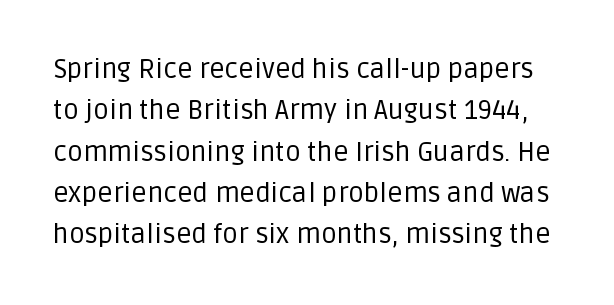
{"italic": "no", "bold": "no", "underline": "no", "line_spacing": "normal", "line_spacing_ratio": 1.53, "letter_spacing": "normal", "letter_spacing_em": 0.0, "glyph_px": 27}
